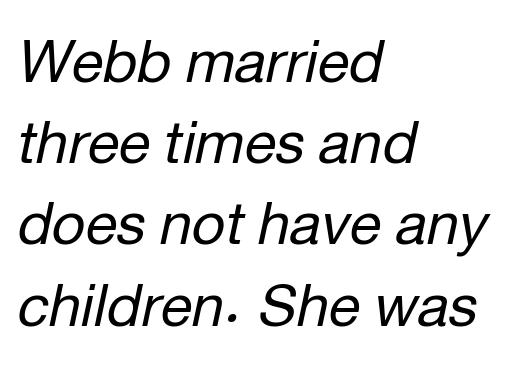
Q: Is the text bold? A: No.
Q: Is the text italic (slanted)? A: Yes, it leans right by about 12 degrees.
Q: Is the text underlined? A: No.
Q: How is the paragraph aligned? A: Left-aligned.
Q: Is the spacing between letters normal or unusually wide? A: Normal.
Q: Is the spacing between lines tight, normal or loose? A: Normal.
Q: Width (condensed, normal, or wide)? A: Normal.
Q: Stroke contrast? A: Low.
Q: x-height? A: Medium.
Q: Monospaced? A: No.
